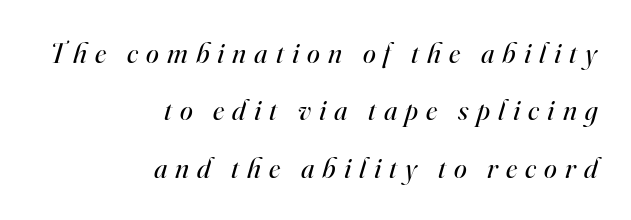
The image shows 29 px regular-weight serif type, italic (leaning right); set right-aligned, loose line spacing (1.98x), unusually wide letter spacing (+0.28 em), not underlined; high stroke contrast and a small x-height.
